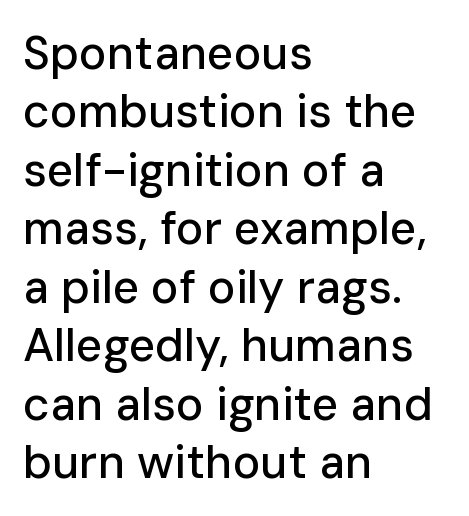
Q: Is the text italic (slanted)? A: No, it is upright.
Q: Is the typeface a serif or a sans-serif typeface? A: Sans-serif.
Q: Is the text underlined? A: No.
Q: How is the paragraph aligned? A: Left-aligned.
Q: Is the spacing between letters normal or unusually wide? A: Normal.
Q: Is the spacing between lines tight, normal or loose? A: Normal.
Q: Width (condensed, normal, or wide)? A: Normal.
Q: Stroke contrast? A: Low.
Q: x-height? A: Medium.
Q: Monospaced? A: No.
